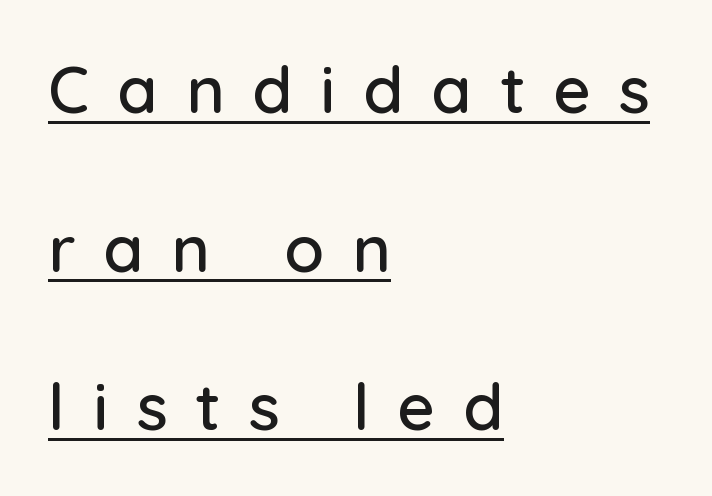
The image shows 65 px sans-serif type, upright; set left-aligned, loose line spacing (2.44x), unusually wide letter spacing (+0.43 em), underlined; low stroke contrast and a medium x-height.
